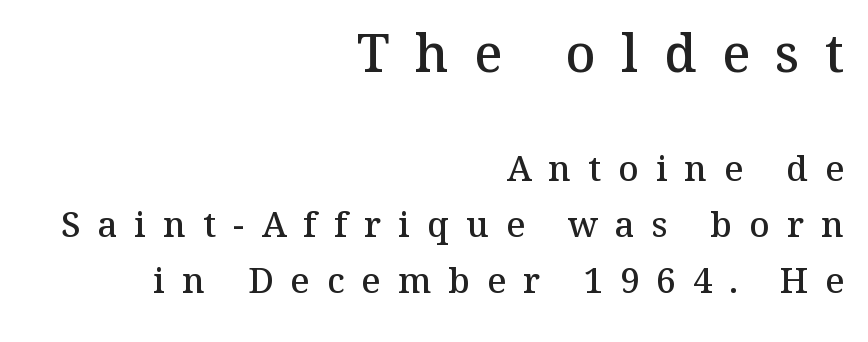
Between one letter and the next there's a generous, obvious gap. Stems and bowls a touch heavier than normal — semibold. Quick note: not italic, upright. Stroke terminals: seriffed. In terms of leading, this rendering sits right in the middle.
